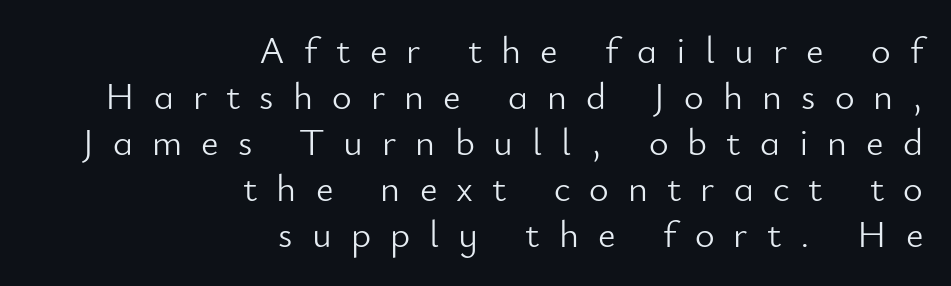
{"serif": "no", "italic": "no", "bold": "no", "weight": "light", "width": "normal", "stroke_contrast": "low", "x_height": "small", "monospaced": "no", "underline": "no", "align": "right", "line_spacing_ratio": 1.21, "letter_spacing": "wide", "letter_spacing_em": 0.5, "glyph_px": 38}
